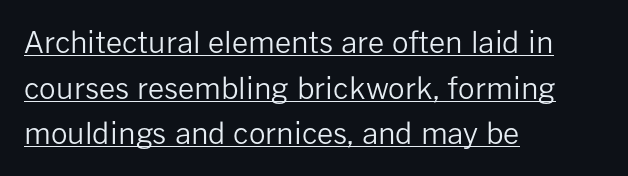
The image shows 29 px regular-weight sans-serif type, upright; set left-aligned, normal line spacing (1.57x), normal letter spacing, underlined; low stroke contrast and a medium x-height.
